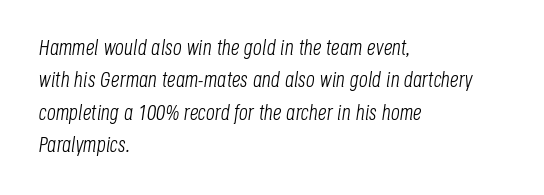
Q: Is the text bold? A: No.
Q: Is the text italic (slanted)? A: Yes, it leans right by about 8 degrees.
Q: Is the text underlined? A: No.
Q: How is the paragraph aligned? A: Left-aligned.
Q: Is the spacing between letters normal or unusually wide? A: Normal.
Q: Is the spacing between lines tight, normal or loose? A: Normal.
